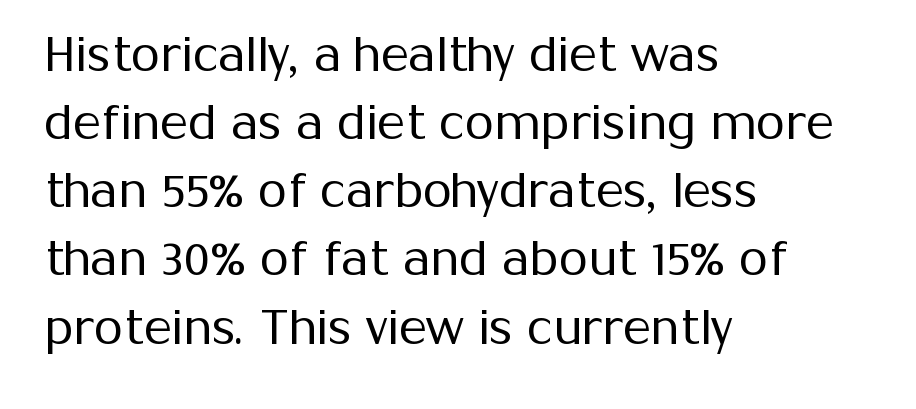
Each word holds together tightly as a unit, with standard inter-letter gaps. Horizontal alignment here is leftward, the default for most running prose. Proportional: the letters do not fall into vertical columns. Notice how descenders clear the ascenders below comfortably — that's standard leading. These lines are composed in type without serifs. Is the type heavy? It reads as light-to-regular instead.
